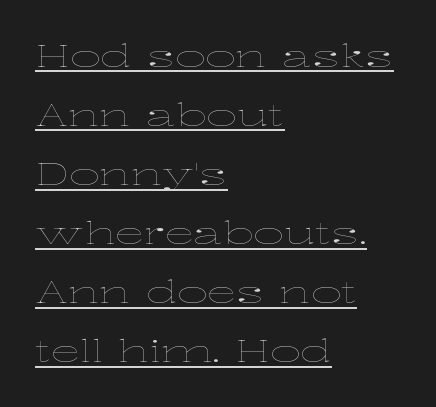
The image shows 30 px thin, wide type, upright; set left-aligned, loose line spacing (1.97x), normal letter spacing, underlined; low stroke contrast and a medium x-height.
